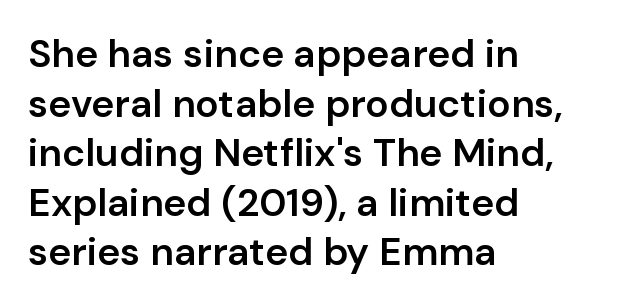
In terms of posture, this sample is upright. Compared with a centered layout, this one pins lines to the left instead. These words are printed semibold, heavier than regular yet not bold. Short note: letters normally spaced. This sample uses a sans-serif face. Descender tails drop into unmarked territory.
